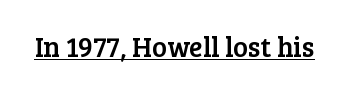
The specimen includes a rule beneath the text block's lines. Do the letters lean? They stand straight. Do the characters align in a grid? No, the font is proportional. Observe the serifs anchoring each vertical stroke in this sample. This rendering leaves character spacing at its baseline value.
